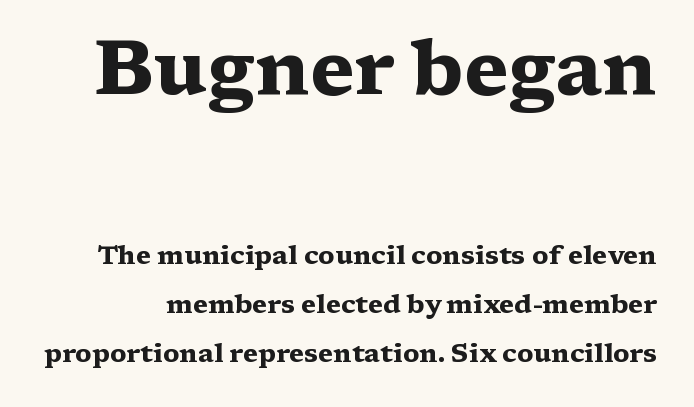
{"serif": "yes", "italic": "no", "bold": "yes", "weight": "heavy", "width": "wide", "stroke_contrast": "medium", "x_height": "medium", "monospaced": "no", "underline": "no", "line_spacing_ratio": 1.89, "letter_spacing": "normal", "letter_spacing_em": 0.0, "larger_block": "first", "size_ratio": 2.96, "glyph_px": 77}
